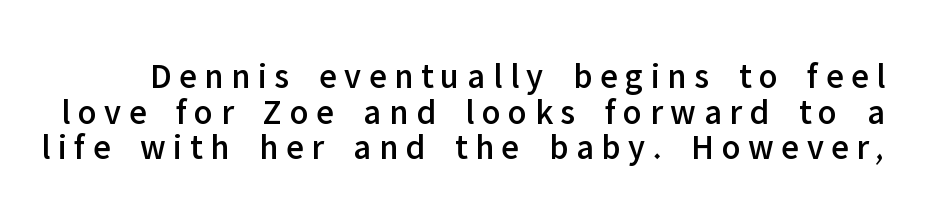
If you measured baseline to baseline, you'd find a short distance. The designer went with a sans here, leaving each stem footless. The face used here is rendered with a markedly widened letterfit. The foot of each line stays bare and open. The passage shown is typed in a proportional face where columns would drift. A typesetter would mark this as roman, not italic.
